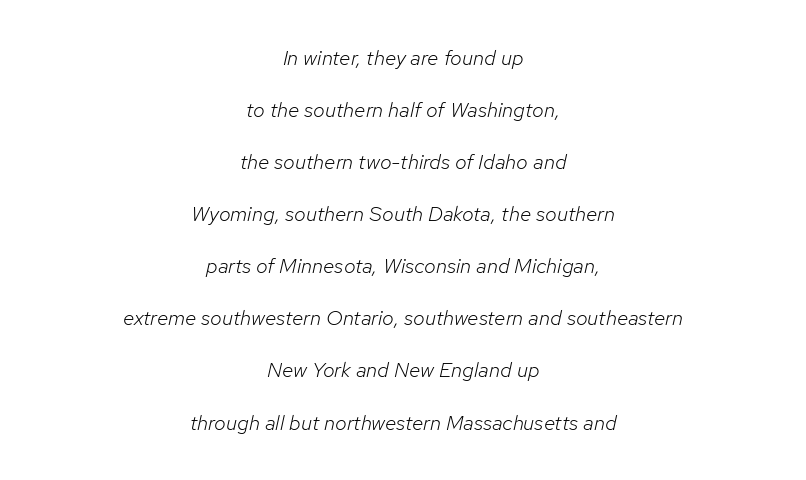
{"italic": "yes", "lean": "right", "slant_degrees": 12, "bold": "no", "underline": "no", "align": "center", "line_spacing": "loose", "line_spacing_ratio": 2.48, "letter_spacing": "normal", "letter_spacing_em": 0.0, "glyph_px": 21}
